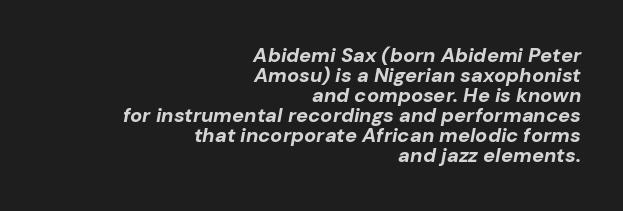
The image shows 20 px bold type, italic (leaning right); set right-aligned, tight line spacing (1.0x), normal letter spacing, not underlined.
